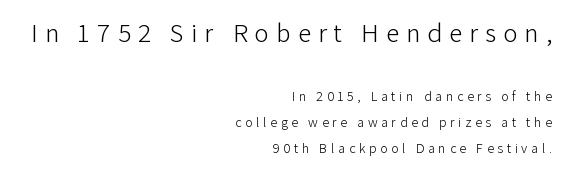
The image shows 27 px text type, upright; set right-aligned, line spacing 1.84x, unusually wide letter spacing (+0.26 em), not underlined; the first (top) block is 1.93x larger.
